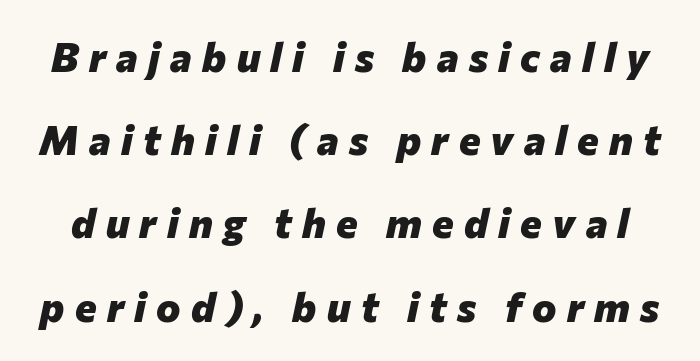
Q: Is the text bold? A: Yes.
Q: Is the text italic (slanted)? A: Yes, it leans right by about 12 degrees.
Q: Is the text underlined? A: No.
Q: Is the spacing between letters normal or unusually wide? A: Unusually wide.
Q: Is the spacing between lines tight, normal or loose? A: Loose.
Q: Width (condensed, normal, or wide)? A: Normal.
Q: Stroke contrast? A: Low.
Q: x-height? A: Medium.
Q: Monospaced? A: No.
